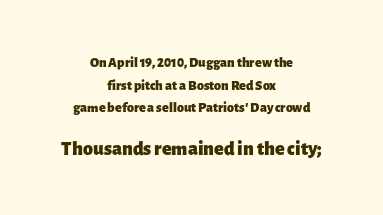
The image shows 20 px bold type, upright; set centered, normal line spacing (1.62x), normal letter spacing, not underlined; the second (bottom) block is 1.43x larger.
